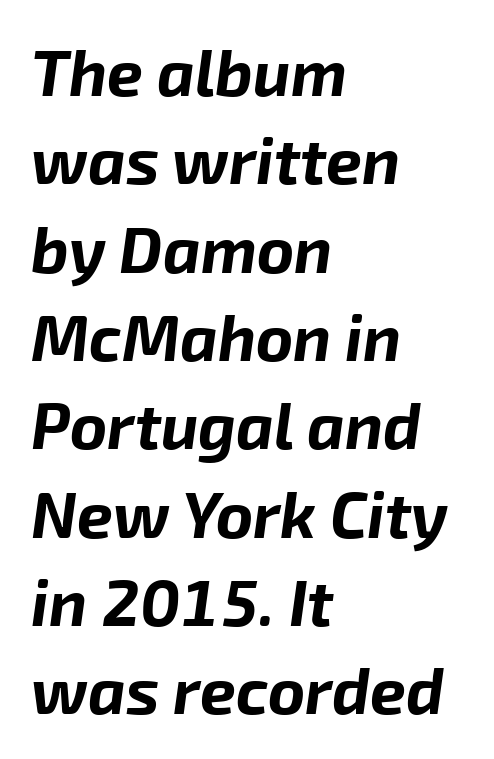
The image shows 64 px bold type, italic (leaning right); set left-aligned, normal line spacing (1.38x), normal letter spacing, not underlined; low stroke contrast and a medium x-height.
